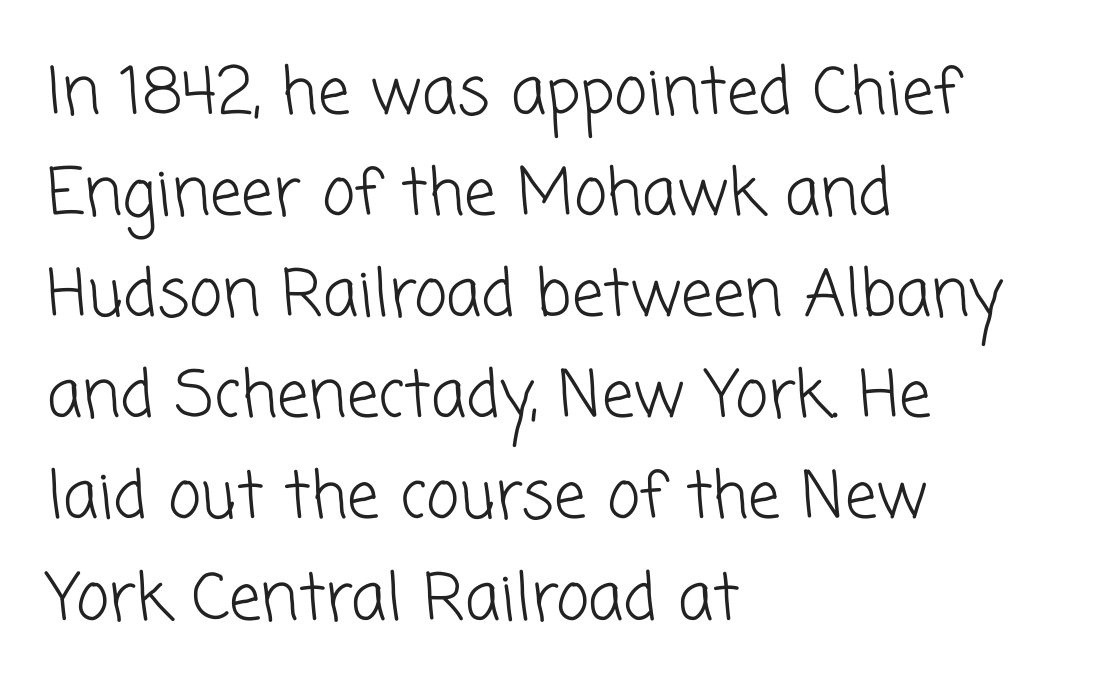
Examine the stroke ends and you'll find no serifs. The line-height multiplier appears to be the usual default. Weight: regular or lighter. Type without underlining.
